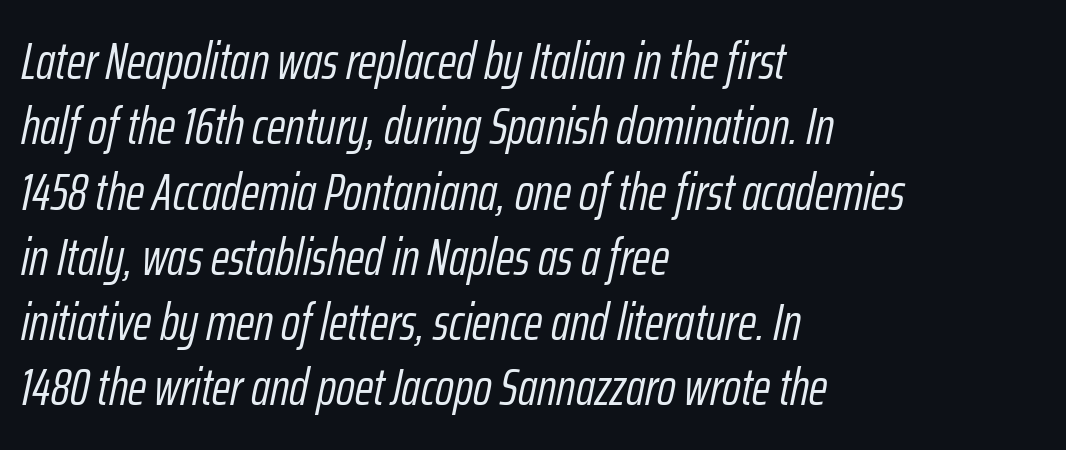
The image shows 51 px light, condensed type, italic (leaning right); set left-aligned, normal line spacing (1.28x), normal letter spacing, not underlined; low stroke contrast and a medium x-height.
